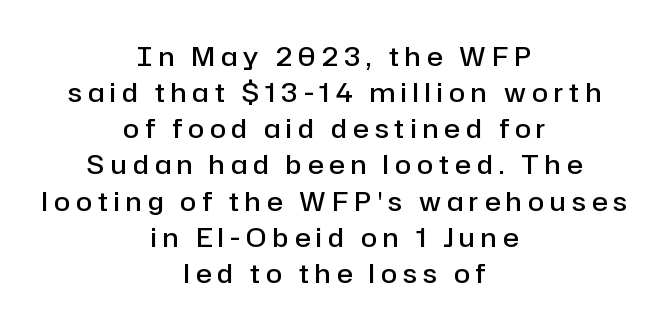
Q: Is the text bold? A: Semi-bold.
Q: Is the text italic (slanted)? A: No, it is upright.
Q: Is the text underlined? A: No.
Q: How is the paragraph aligned? A: Centered.
Q: Is the spacing between letters normal or unusually wide? A: Unusually wide.
Q: Is the spacing between lines tight, normal or loose? A: Normal.
